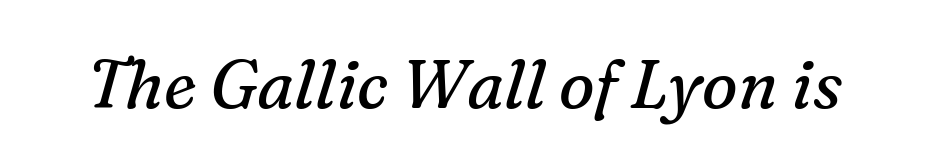
{"serif": "yes", "italic": "yes", "lean": "right", "slant_degrees": 16, "bold": "no", "weight": "regular", "width": "normal", "stroke_contrast": "medium", "x_height": "medium", "monospaced": "no", "underline": "no", "letter_spacing": "normal", "letter_spacing_em": 0.0, "glyph_px": 67}
